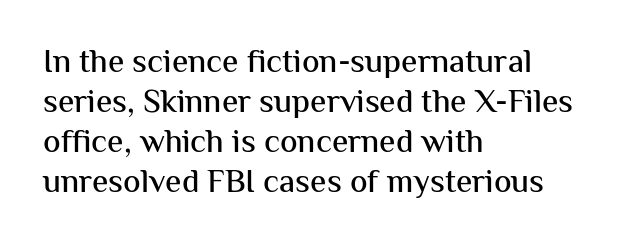
Q: Is the text italic (slanted)? A: No, it is upright.
Q: Is the typeface a serif or a sans-serif typeface? A: Sans-serif.
Q: Is the text underlined? A: No.
Q: How is the paragraph aligned? A: Left-aligned.
Q: Is the spacing between letters normal or unusually wide? A: Normal.
Q: Width (condensed, normal, or wide)? A: Normal.
Q: Stroke contrast? A: Medium.
Q: x-height? A: Medium.
Q: Monospaced? A: No.
